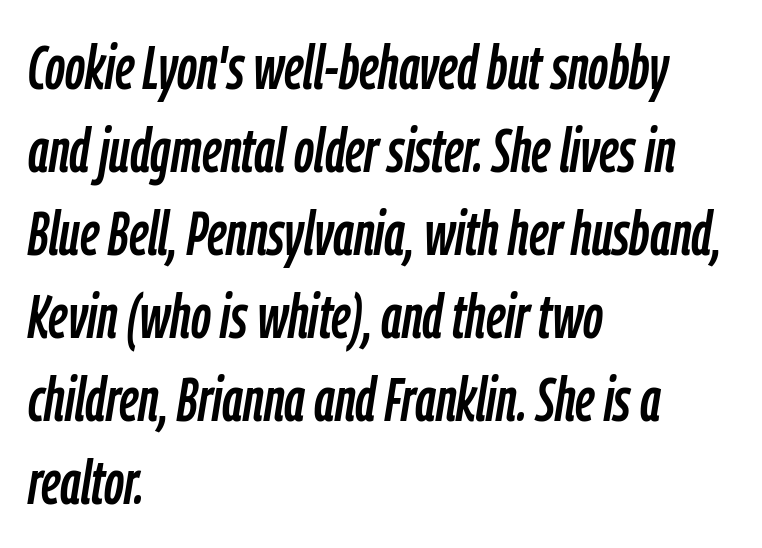
The image shows 62 px condensed type, italic (leaning right); set left-aligned, normal line spacing (1.34x), normal letter spacing, not underlined; low stroke contrast and a medium x-height.
